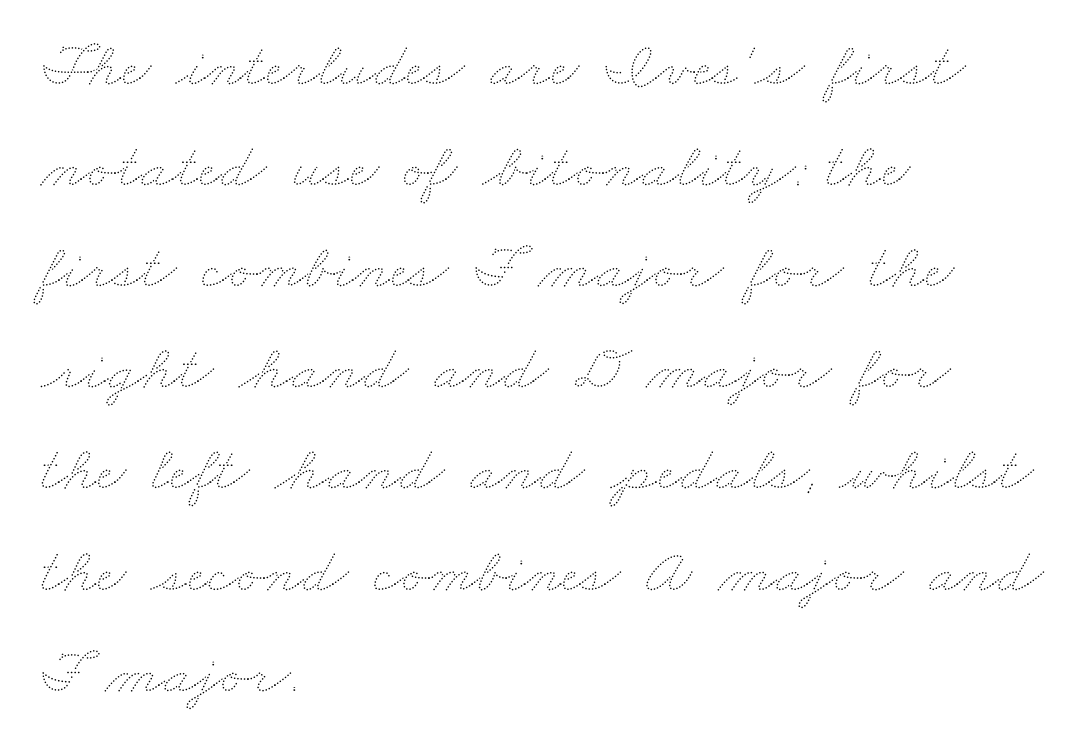
Unbolded letterforms with no extra heft. This rendering uses left alignment, leaving the right contour irregular. Tracking value appears to be zero — textbook default spacing. Whoever set this chose a conventional vertical rhythm. Nobody drew a line under any word here. Proportional: the letters do not fall into vertical columns.
